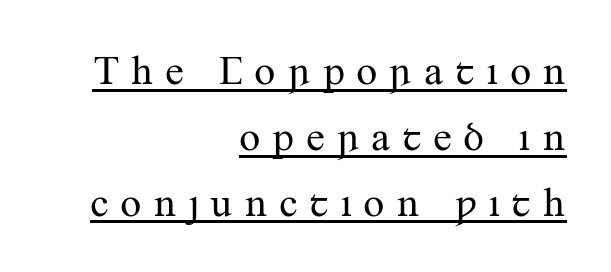
The passage shown is typeset with a serif family. A continuous stroke trails under the words, as in a hyperlink. This sample uses expanded letter spacing, leaving extra air between glyphs. Horizontally, the lines are justified to the trailing edge only. Italic: no, the glyphs are upright roman.
